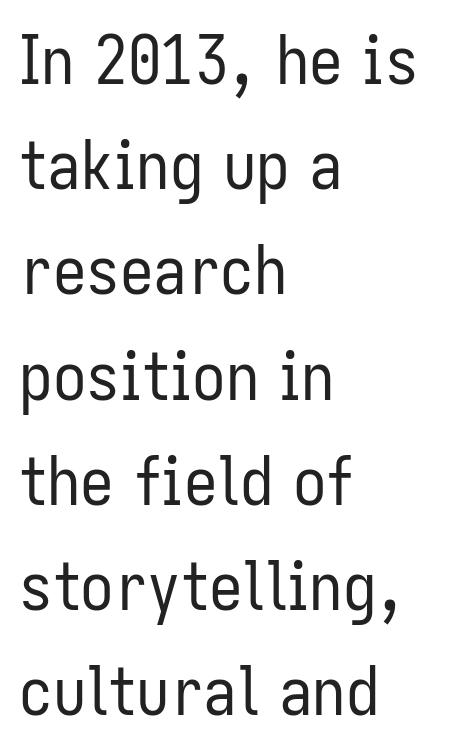
Q: Is the text bold? A: No.
Q: Is the text italic (slanted)? A: No, it is upright.
Q: Is the typeface a serif or a sans-serif typeface? A: Sans-serif.
Q: Is the text underlined? A: No.
Q: How is the paragraph aligned? A: Left-aligned.
Q: Is the spacing between letters normal or unusually wide? A: Normal.
Q: Is the spacing between lines tight, normal or loose? A: Normal.
Q: Width (condensed, normal, or wide)? A: Condensed.
Q: Stroke contrast? A: Low.
Q: x-height? A: Medium.
Q: Monospaced? A: No.
